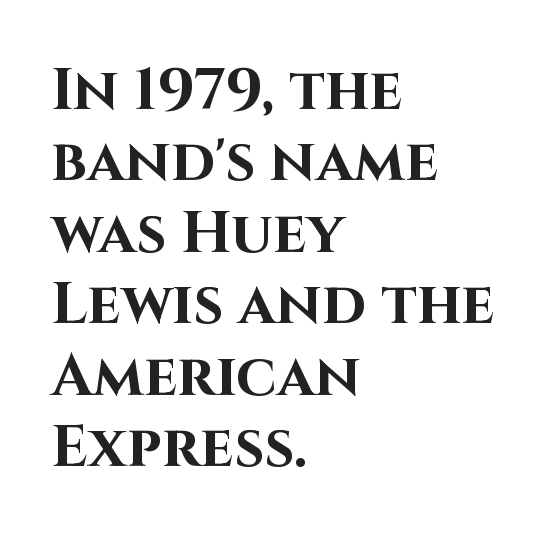
Q: Is the text bold? A: Yes.
Q: Is the text italic (slanted)? A: No, it is upright.
Q: Is the typeface a serif or a sans-serif typeface? A: Sans-serif.
Q: Is the text underlined? A: No.
Q: How is the paragraph aligned? A: Left-aligned.
Q: Is the spacing between letters normal or unusually wide? A: Normal.
Q: Width (condensed, normal, or wide)? A: Normal.
Q: Stroke contrast? A: High.
Q: x-height? A: Large.
Q: Monospaced? A: No.
